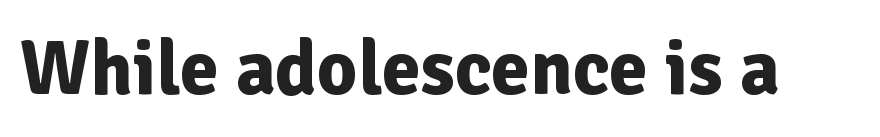
{"serif": "no", "italic": "no", "bold": "yes", "weight": "bold", "width": "normal", "stroke_contrast": "low", "x_height": "medium", "monospaced": "no", "underline": "no", "letter_spacing": "normal", "letter_spacing_em": 0.0, "glyph_px": 78}
